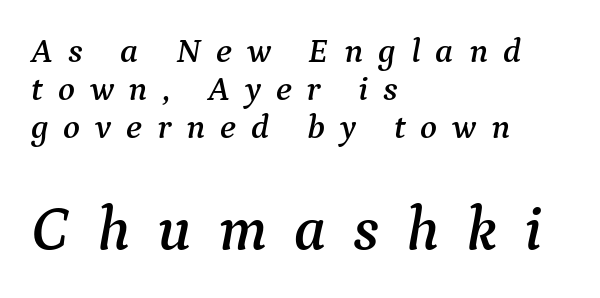
The image shows 62 px serif type, italic (leaning right); set left-aligned, tight line spacing (1.09x), unusually wide letter spacing (+0.43 em), not underlined; the second (bottom) block is 1.77x larger; medium stroke contrast and a medium x-height.
